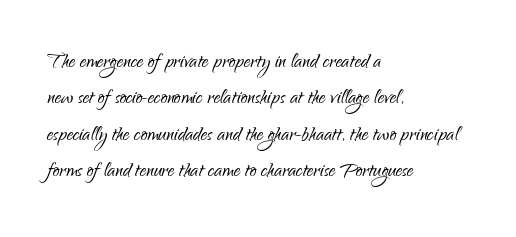
Short and long lines alike share a common starting point at left. The typeface has the unassuming heft of standard copy or less. Is the letter spacing exaggerated? No — it looks like the ordinary default. Has an underline been added? It has not.
